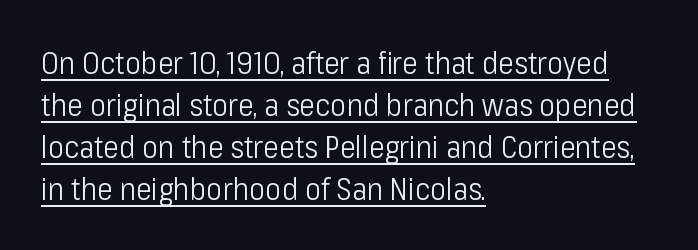
The image shows 30 px light, condensed sans-serif type, upright; set left-aligned, normal line spacing (1.4x), normal letter spacing, underlined; low stroke contrast and a medium x-height.
